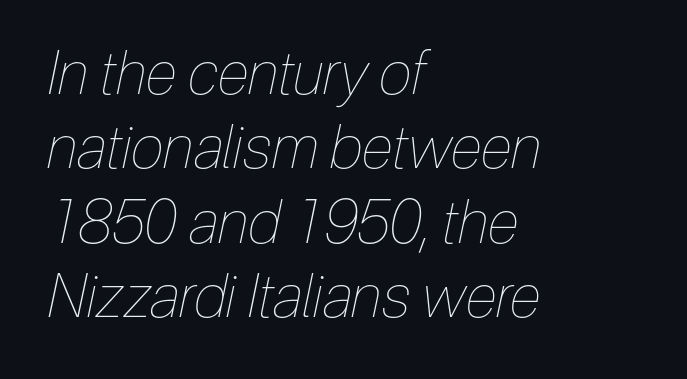
{"italic": "yes", "lean": "right", "slant_degrees": 12, "bold": "no", "weight": "thin", "width": "condensed", "stroke_contrast": "low", "x_height": "medium", "monospaced": "no", "underline": "no", "align": "left", "line_spacing_ratio": 1.24, "letter_spacing": "normal", "letter_spacing_em": 0.0, "glyph_px": 60}
